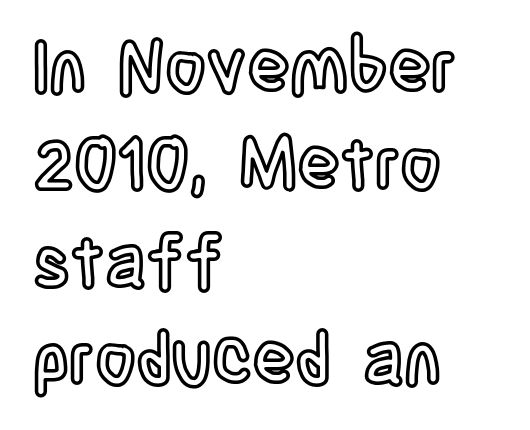
Left-aligned paragraph, ragged on the right. Anything drawn beneath the words? Only blank space. The passage shown has conventional tracking throughout. It's the straight-up-and-down kind of type. A normal amount of white space separates one row of letters from the next.
